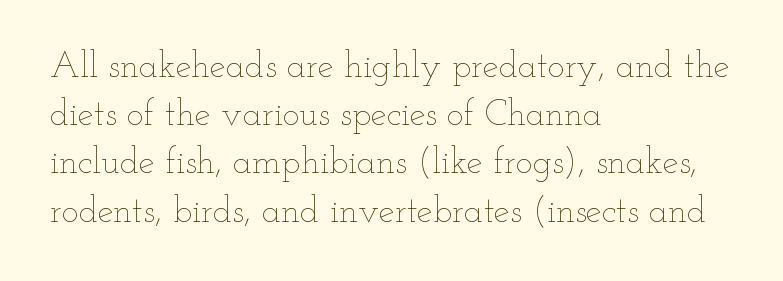
The image shows 36 px thin, wide type, upright; set left-aligned, normal line spacing (1.34x), normal letter spacing, not underlined; low stroke contrast and a small x-height.
